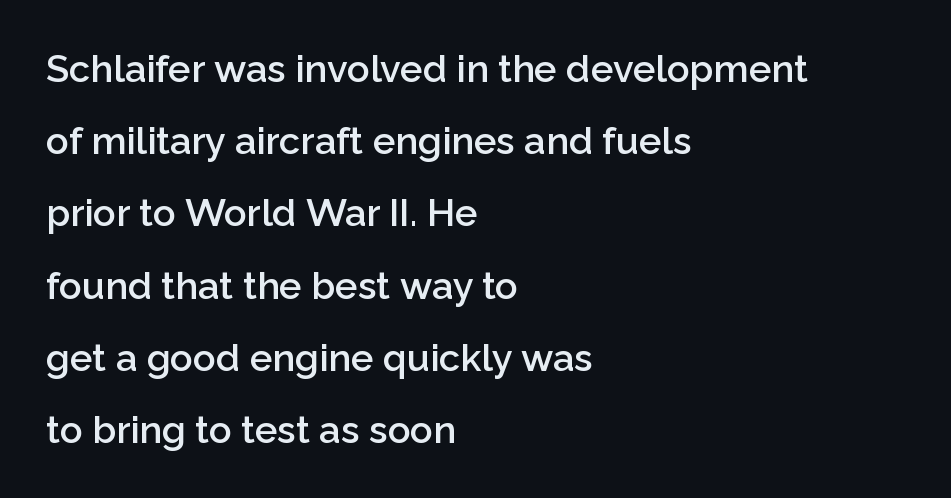
Q: Is the text bold? A: Semi-bold.
Q: Is the text italic (slanted)? A: No, it is upright.
Q: Is the typeface a serif or a sans-serif typeface? A: Sans-serif.
Q: Is the text underlined? A: No.
Q: How is the paragraph aligned? A: Left-aligned.
Q: Is the spacing between letters normal or unusually wide? A: Normal.
Q: Is the spacing between lines tight, normal or loose? A: Loose.
Q: Width (condensed, normal, or wide)? A: Normal.
Q: Stroke contrast? A: Low.
Q: x-height? A: Medium.
Q: Monospaced? A: No.
